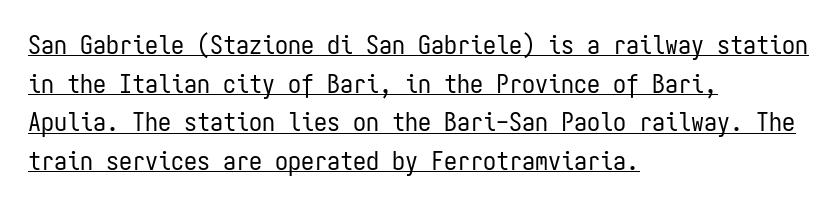
{"italic": "no", "bold": "no", "underline": "yes", "align": "left", "line_spacing": "normal", "line_spacing_ratio": 1.49, "letter_spacing": "normal", "letter_spacing_em": 0.0, "glyph_px": 26}
